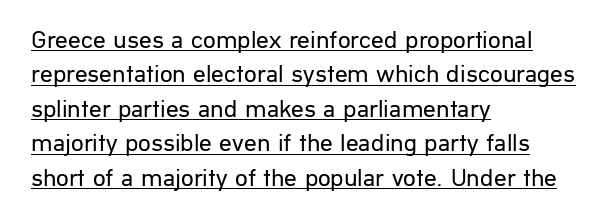
{"italic": "no", "bold": "no", "underline": "yes", "align": "left", "line_spacing": "normal", "line_spacing_ratio": 1.38, "letter_spacing": "normal", "letter_spacing_em": 0.0, "glyph_px": 25}
